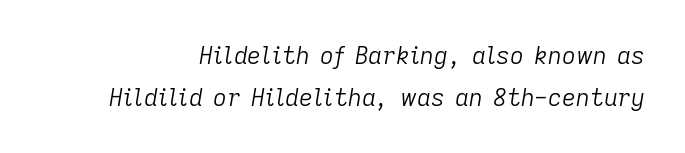
Inter-character spacing is left at the font's built-in metrics. The gap between lines stays unmarked. Does the lettering tilt? It does — this is italic. The cut favours lightness, reaching ordinary text weight at its darkest.
